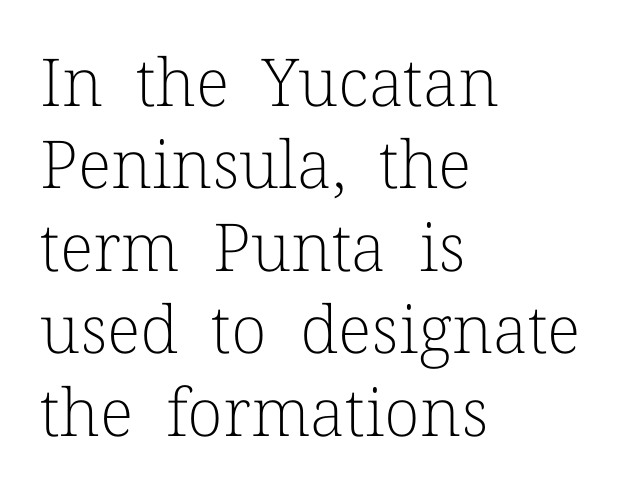
The image shows 66 px light serif type, upright; set left-aligned, normal line spacing (1.25x), normal letter spacing, not underlined; low stroke contrast and a medium x-height.
